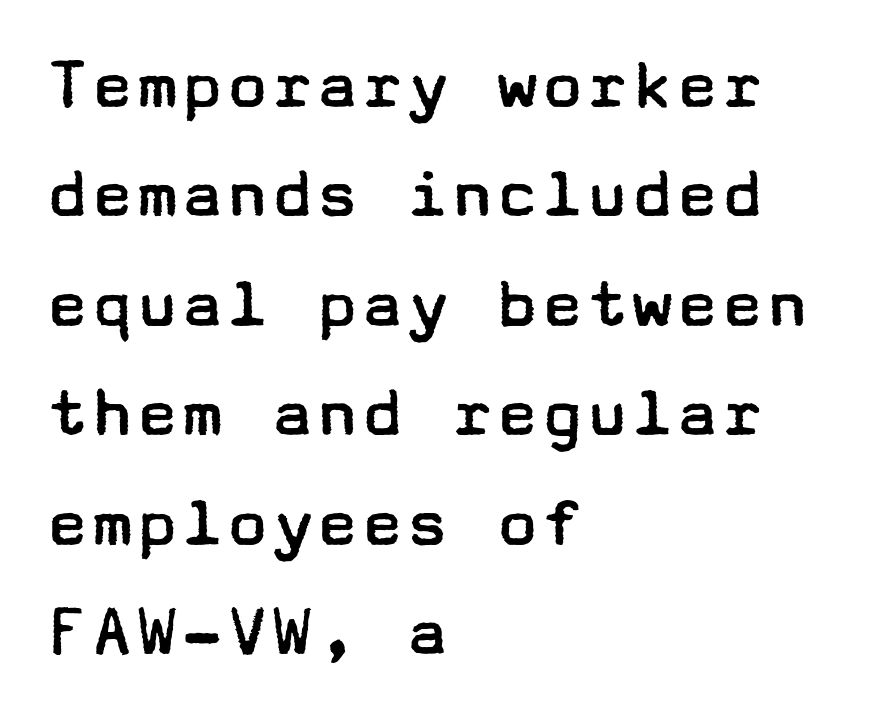
Posture: vertical. Vertically, the passage feels balanced, rows spaced as you'd expect. Serif or sans? Sans — the stroke terminals are bare. This rendering leaves character spacing at its baseline value. Horizontal alignment here is leftward, the default for most running prose. No extra ink here — the face is not bold.
